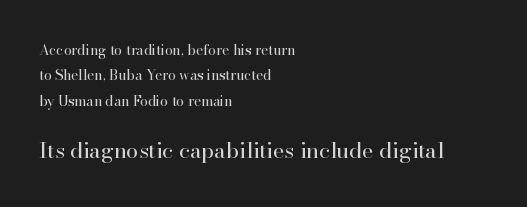
Q: Is the text bold? A: No.
Q: Is the text italic (slanted)? A: No, it is upright.
Q: Is the text underlined? A: No.
Q: How is the paragraph aligned? A: Left-aligned.
Q: Is the spacing between letters normal or unusually wide? A: Normal.
Q: Which block of text is set in a larger size, the first (top) or the second (bottom)? A: The second (bottom) one.
